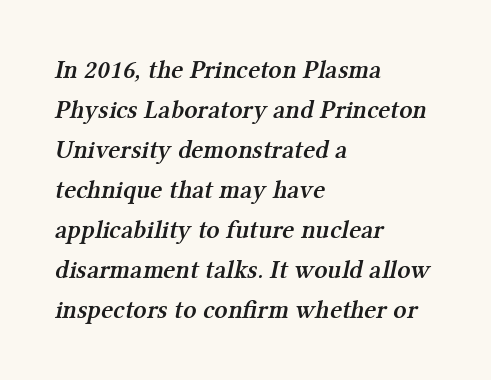
The image shows 26 px text type; set left-aligned, normal line spacing (1.54x), normal letter spacing, not underlined.
